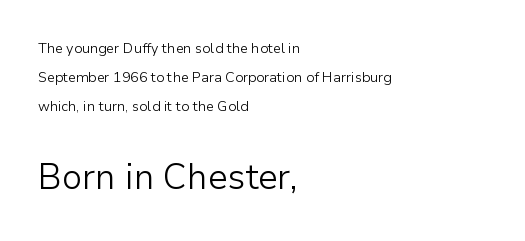
The type sits square on the baseline with zero lean. You can tell from the bare stems that sans-serif type was used. Is this a fixed-width face? No — the glyphs have proportional, varying widths. Loosely led — the rows are spread out.
